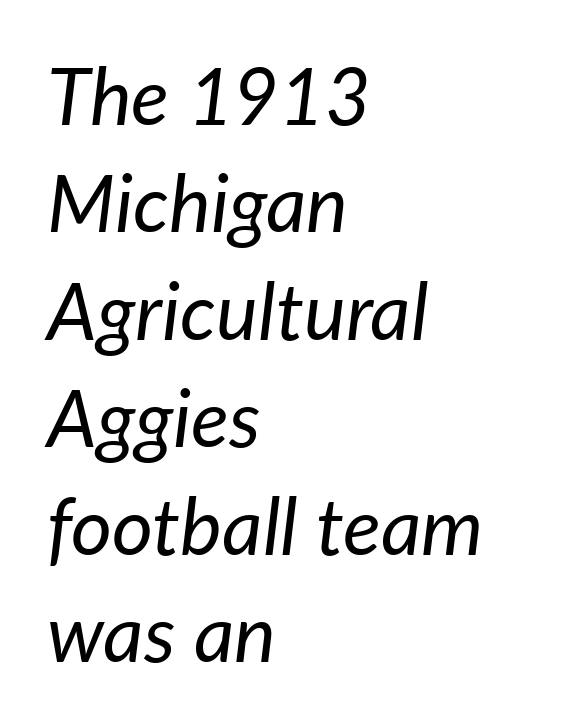
The image shows 79 px regular-weight type, italic (leaning right); set left-aligned, normal line spacing (1.36x), normal letter spacing, not underlined; low stroke contrast and a medium x-height.
